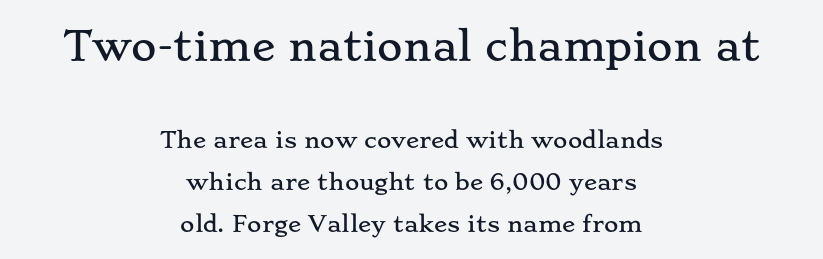
{"serif": "yes", "italic": "no", "width": "wide", "stroke_contrast": "low", "x_height": "small", "monospaced": "no", "underline": "no", "align": "center", "line_spacing": "loose", "line_spacing_ratio": 1.9, "letter_spacing": "normal", "letter_spacing_em": 0.0, "larger_block": "first", "size_ratio": 1.77, "glyph_px": 39}
